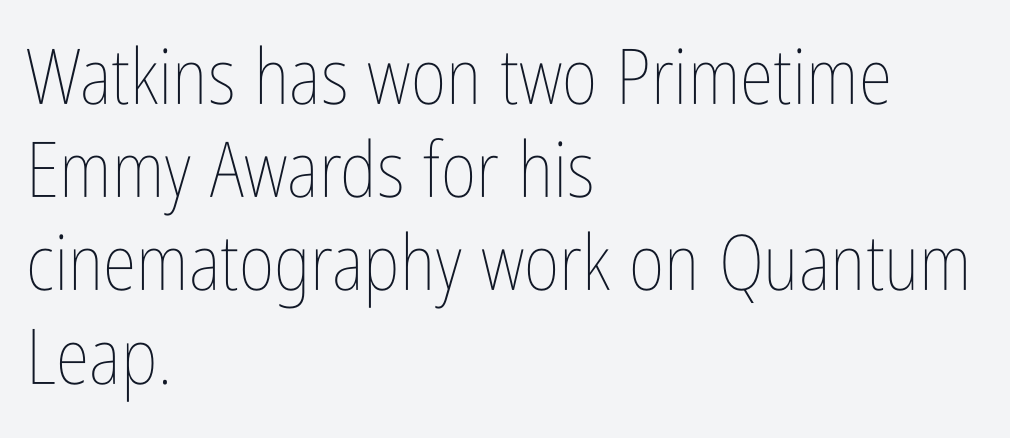
Q: Is the text bold? A: No.
Q: Is the text italic (slanted)? A: No, it is upright.
Q: Is the text underlined? A: No.
Q: How is the paragraph aligned? A: Left-aligned.
Q: Is the spacing between letters normal or unusually wide? A: Normal.
Q: Width (condensed, normal, or wide)? A: Condensed.
Q: Stroke contrast? A: Low.
Q: x-height? A: Medium.
Q: Monospaced? A: No.
